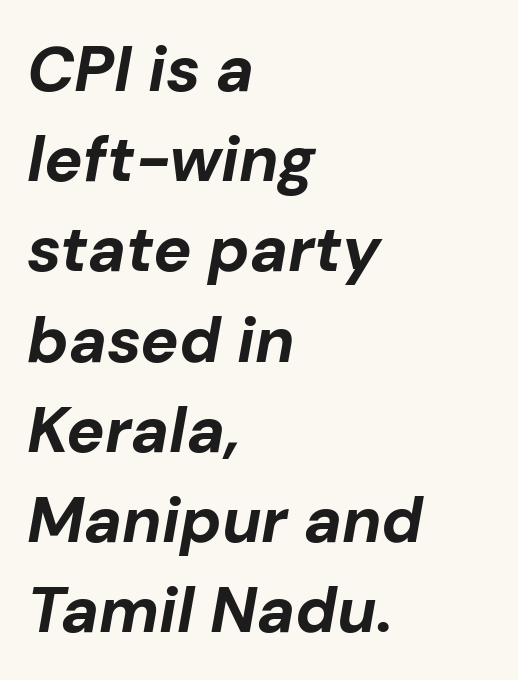
The specimen omits any rule beneath the text block's lines. Emphasis-style slanted type is in use. Horizontal alignment here is leftward, the default for most running prose. Reading down the column, the eye jumps a familiar distance to each next line. On the weight axis this lands at bold, roughly 700. Inter-character spacing is left at the font's built-in metrics.
